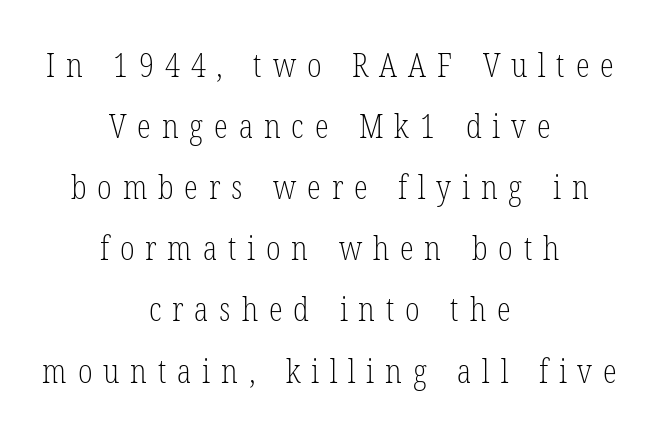
The space directly below the letters is spotless. Words appear elongated and porous because spacing is wide. The passage is arranged like a title page — every line centered. Classification — serif.
